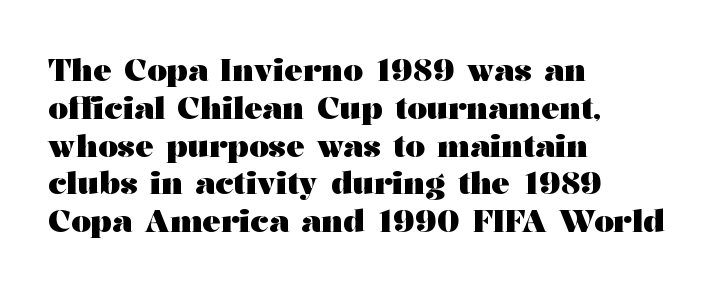
This sample uses plain, unmodified letter spacing. Varying glyph widths throughout — classic text-font behaviour. Posture: vertical. The face used here has the dense, thick strokes of a bold.
